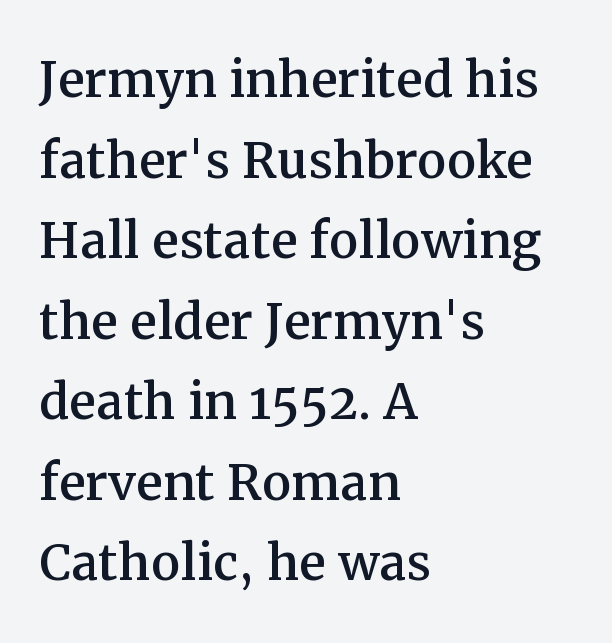
Q: Is the text italic (slanted)? A: No, it is upright.
Q: Is the typeface a serif or a sans-serif typeface? A: Serif.
Q: Is the text underlined? A: No.
Q: How is the paragraph aligned? A: Left-aligned.
Q: Is the spacing between letters normal or unusually wide? A: Normal.
Q: Width (condensed, normal, or wide)? A: Normal.
Q: Stroke contrast? A: Medium.
Q: x-height? A: Medium.
Q: Monospaced? A: No.
